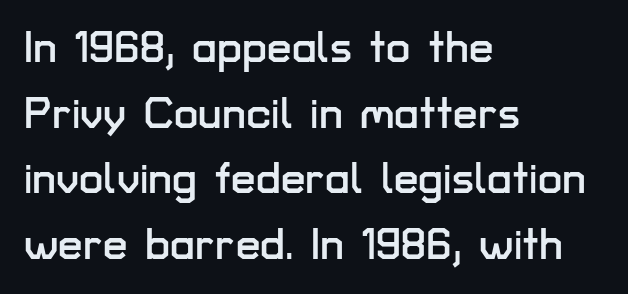
Unmarked baselines from the first word to the last. A typesetter would call this zero additional tracking. Ascenders rise straight up at ninety degrees. Character widths vary here, with narrow letters taking less room than wide ones. A typesetter would call this leading conventional body-copy spacing.
